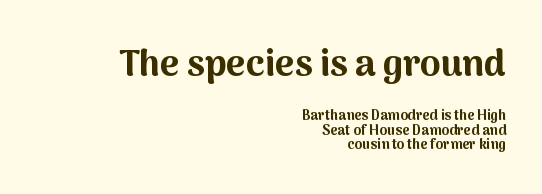
The image shows 37 px bold sans-serif type, upright; set right-aligned, tight line spacing (1.04x), normal letter spacing, not underlined; the first (top) block is 2.64x larger; medium stroke contrast and a medium x-height.
